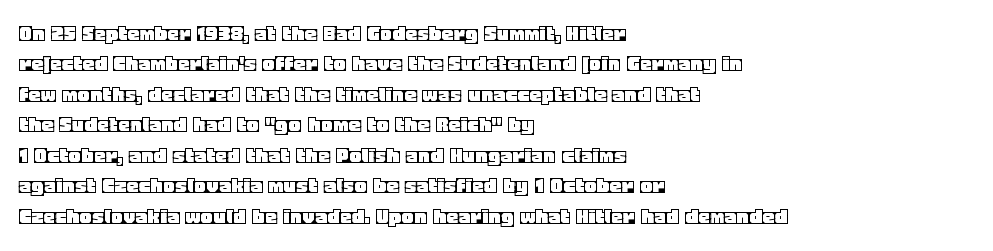
{"italic": "no", "underline": "no", "align": "left", "line_spacing": "normal", "line_spacing_ratio": 1.27, "letter_spacing": "normal", "letter_spacing_em": 0.0, "glyph_px": 24}
